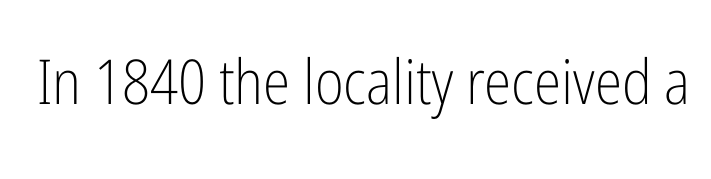
{"serif": "no", "italic": "no", "bold": "no", "weight": "light", "width": "condensed", "stroke_contrast": "low", "x_height": "medium", "monospaced": "no", "underline": "no", "letter_spacing": "normal", "letter_spacing_em": 0.0, "glyph_px": 62}
